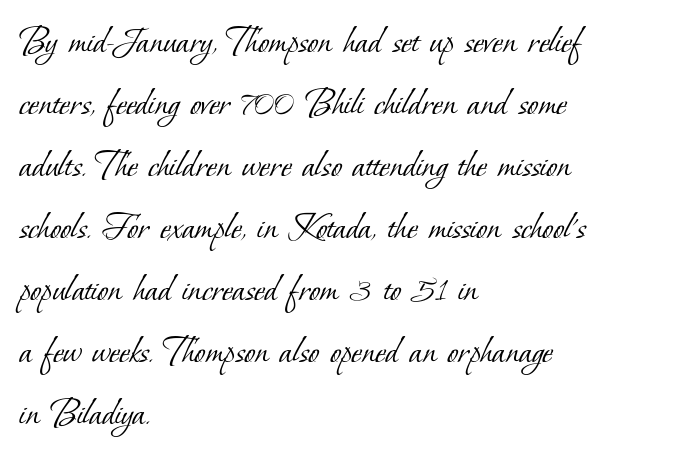
The image shows 40 px light serif type; set left-aligned, normal line spacing (1.55x), normal letter spacing, not underlined; low stroke contrast and a small x-height.
